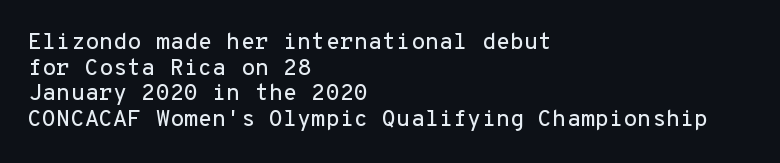
Q: Is the text italic (slanted)? A: No, it is upright.
Q: Is the text underlined? A: No.
Q: How is the paragraph aligned? A: Left-aligned.
Q: Is the spacing between letters normal or unusually wide? A: Normal.
Q: Is the spacing between lines tight, normal or loose? A: Tight.
